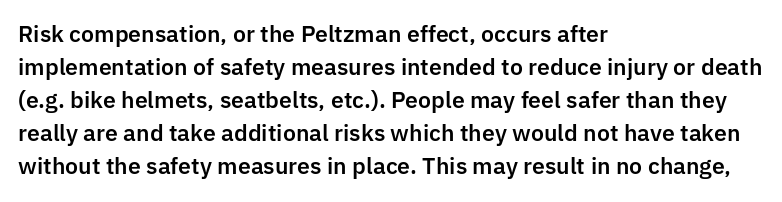
{"italic": "no", "underline": "no", "align": "left", "line_spacing": "normal", "line_spacing_ratio": 1.5, "letter_spacing": "normal", "letter_spacing_em": 0.0, "glyph_px": 22}
